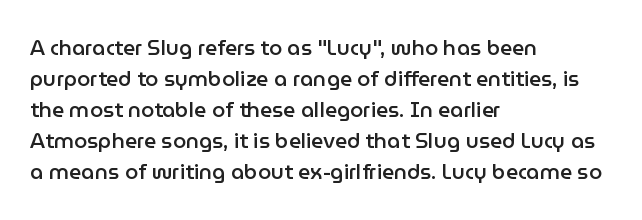
The image shows 21 px text type, upright; set left-aligned, normal line spacing (1.48x), normal letter spacing, not underlined.
